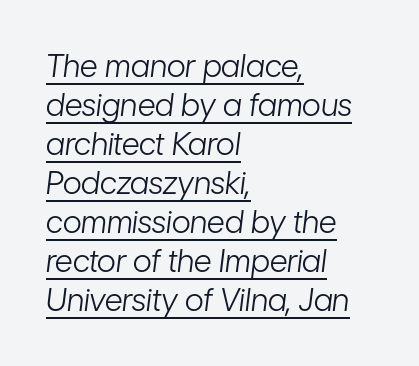
Nobody touched the tracking dial on this one. The paragraph shown leans on its left margin. The rendering uses the underline text-decoration. What's the leading like? Ordinary, nothing unusual. This sample has the flowing, uneven cadence of proportional lettering.
